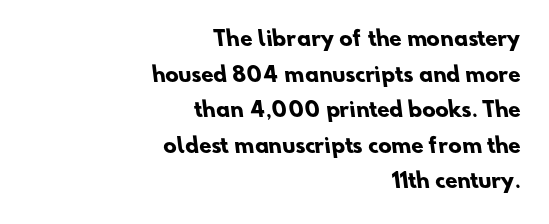
{"bold": "yes", "underline": "no", "align": "right", "line_spacing_ratio": 1.78, "letter_spacing": "normal", "letter_spacing_em": 0.0, "glyph_px": 20}
